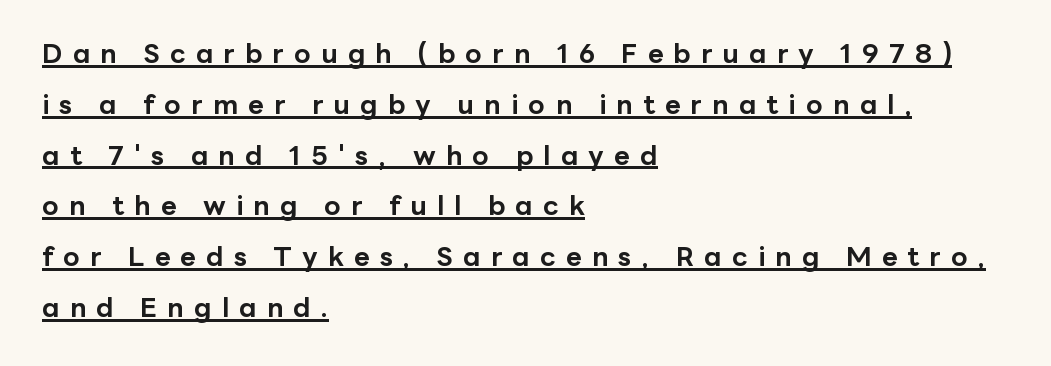
Look at the stroke-to-counter ratio: heavy, a bold. Quick note: underline on. The tracking jumps out immediately: characters are airy and widely separated. Nope, not italic — everything's standing straight. The typesetter chose a ragged-right arrangement here.
